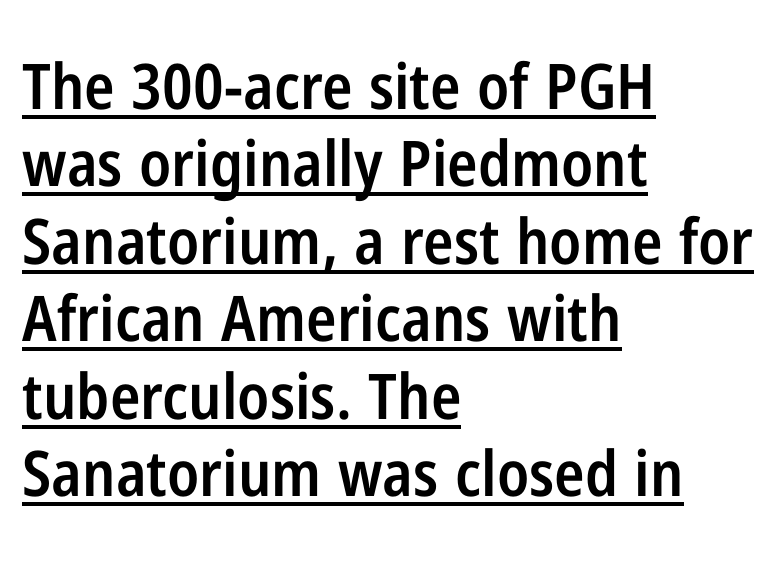
The image shows 63 px semibold, condensed sans-serif type, upright; set left-aligned, line spacing 1.23x, normal letter spacing, underlined; low stroke contrast and a medium x-height.
